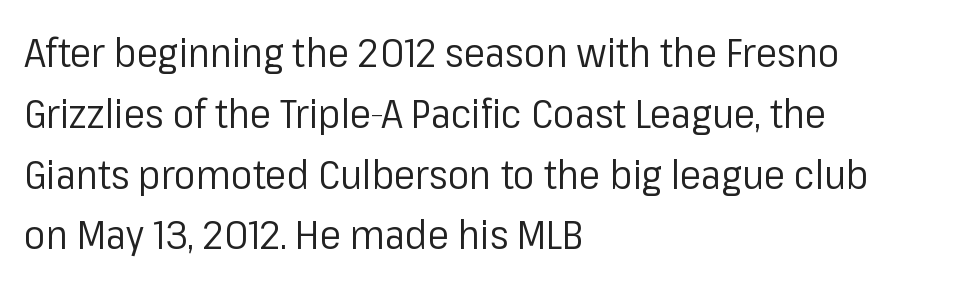
Q: Is the text bold? A: No.
Q: Is the text italic (slanted)? A: No, it is upright.
Q: Is the typeface a serif or a sans-serif typeface? A: Sans-serif.
Q: Is the text underlined? A: No.
Q: How is the paragraph aligned? A: Left-aligned.
Q: Is the spacing between letters normal or unusually wide? A: Normal.
Q: Is the spacing between lines tight, normal or loose? A: Normal.
Q: Width (condensed, normal, or wide)? A: Normal.
Q: Stroke contrast? A: Low.
Q: x-height? A: Medium.
Q: Monospaced? A: No.
